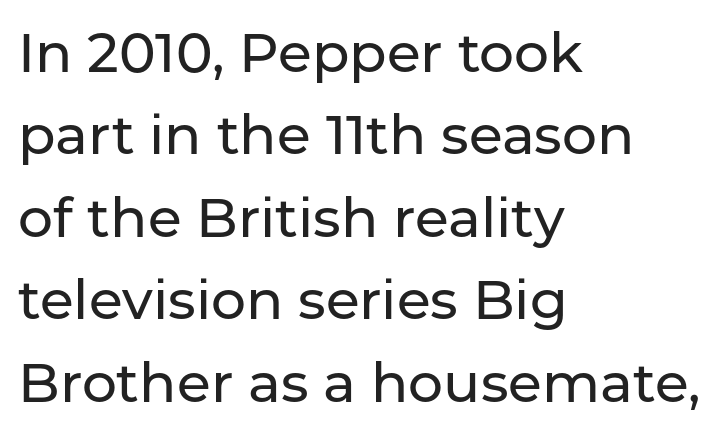
There is no visible air inserted between adjacent glyphs. Upright lettering throughout. Vertical spacing — default. Look at the bottom of the vertical strokes: they stop flat, with no serifs.
